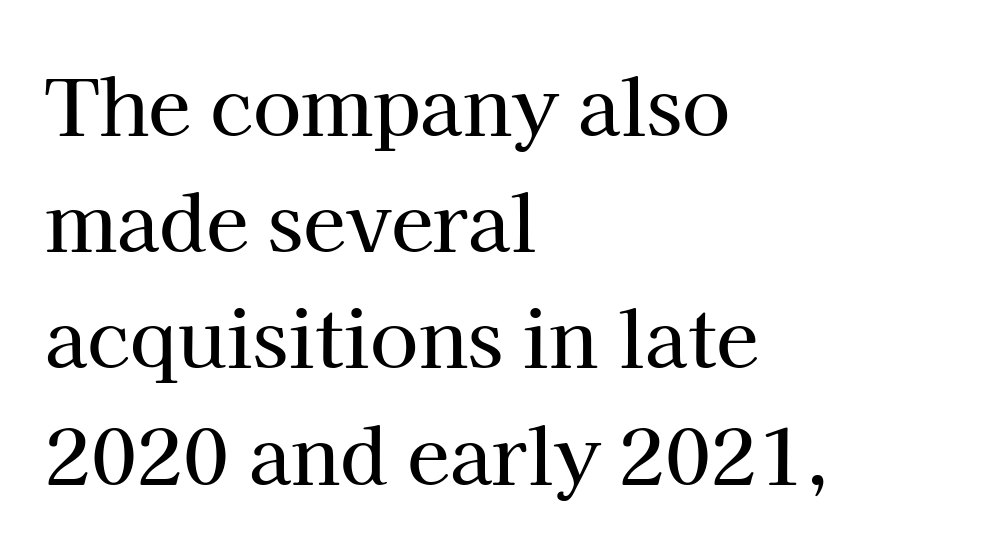
{"serif": "yes", "italic": "no", "width": "normal", "stroke_contrast": "high", "x_height": "medium", "monospaced": "no", "underline": "no", "align": "left", "line_spacing": "normal", "line_spacing_ratio": 1.49, "letter_spacing": "normal", "letter_spacing_em": 0.0, "glyph_px": 78}
